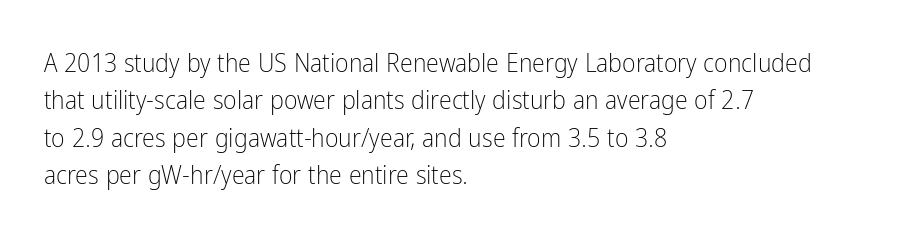
{"italic": "no", "bold": "no", "underline": "no", "align": "left", "line_spacing": "normal", "line_spacing_ratio": 1.44, "letter_spacing": "normal", "letter_spacing_em": 0.0, "glyph_px": 26}
